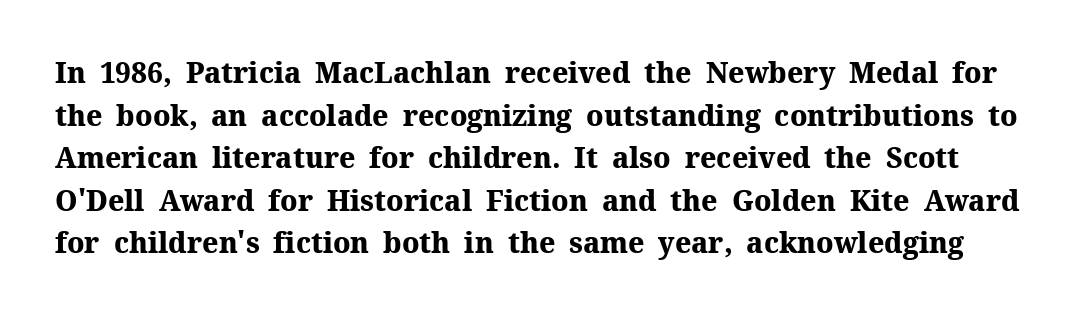
Q: Is the text bold? A: Yes.
Q: Is the text italic (slanted)? A: No, it is upright.
Q: Is the typeface a serif or a sans-serif typeface? A: Serif.
Q: Is the text underlined? A: No.
Q: Is the spacing between letters normal or unusually wide? A: Normal.
Q: Is the spacing between lines tight, normal or loose? A: Normal.
Q: Width (condensed, normal, or wide)? A: Normal.
Q: Stroke contrast? A: Medium.
Q: x-height? A: Medium.
Q: Monospaced? A: No.
